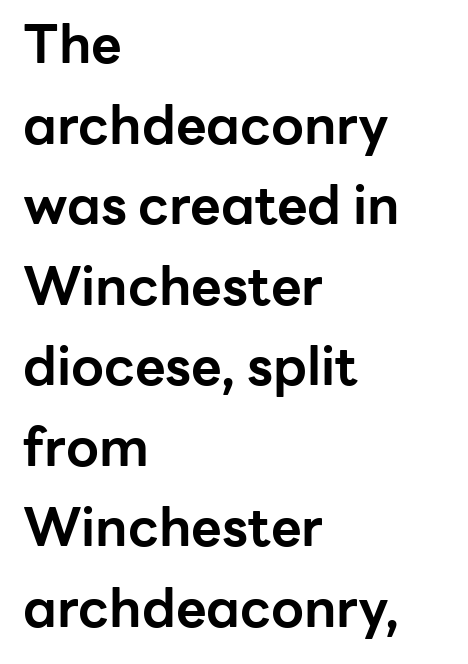
The image shows 53 px bold sans-serif type, upright; set left-aligned, normal line spacing (1.52x), normal letter spacing, not underlined; low stroke contrast and a medium x-height.
